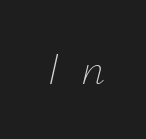
The font sits on the lighter half of the weight spectrum, regular included. The rendering uses natural spacing where letterforms have individual widths. Descenders hang freely into open space. Italic: yes, the glyphs are oblique. What stands out about the letter spacing? Its width — letters are far apart.
